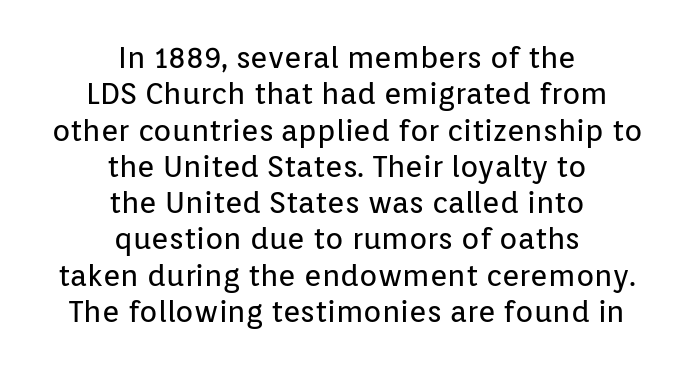
Summary of weight: not heavy and not bold. The baseline area is clear. The horizontal fit of the characters is conventional and even. Neither beginnings nor endings align; midpoints do. The axis of the letterforms is exactly vertical.
